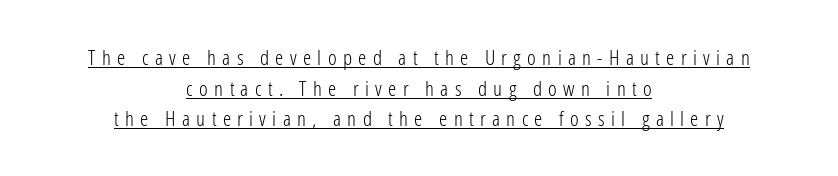
The setting favours the middle, as headings and verse often do. Glyph-to-glyph distance is far greater than everyday printed text. Stroke mass is kept to a normal reading level or below. The typesetter has applied underlining to the passage shown.
